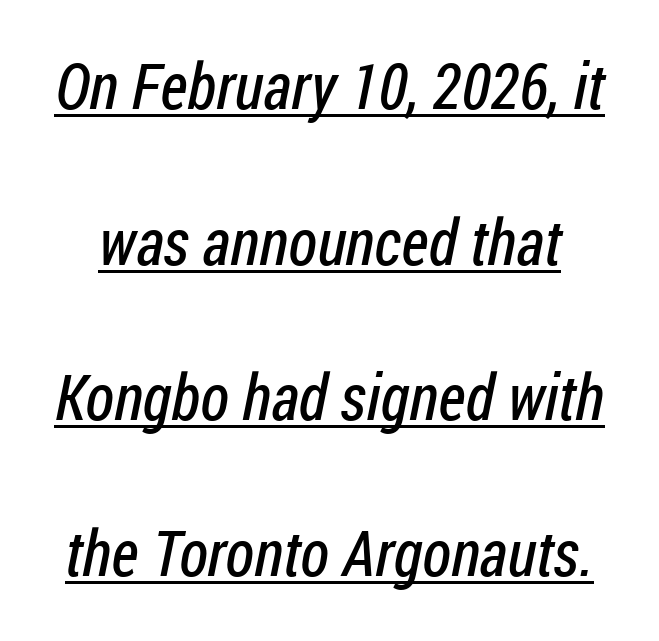
Has an underline been added? It has. One glance says open: line gaps are wider than usual. Short note: letters normally spaced. This rendering employs a face without finishing strokes, i.e., a sans-serif. Spacing verdict: proportional, widths tailored to each character.
